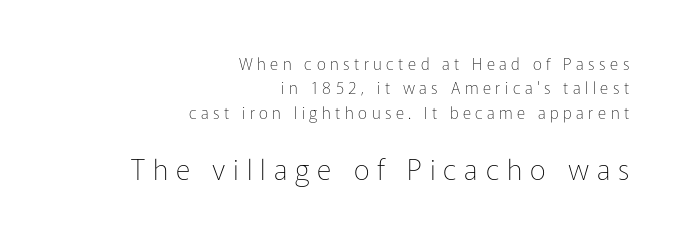
Each line ends at the same right margin while the left side varies. Look at the bottom of the vertical strokes: they stop flat, with no serifs. Do the letters lean? They stand straight. Think of a printed novel: that variable character pitch is what you see here. The designer left line spacing at the default.
